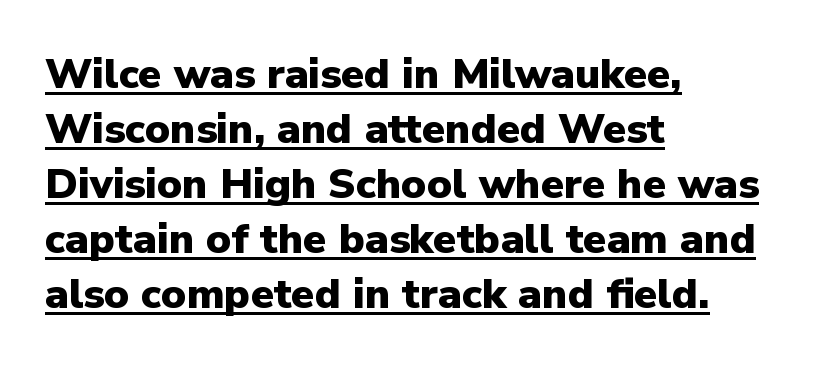
{"serif": "no", "italic": "no", "bold": "yes", "weight": "heavy", "width": "normal", "stroke_contrast": "low", "x_height": "medium", "monospaced": "no", "underline": "yes", "align": "left", "line_spacing": "normal", "line_spacing_ratio": 1.31, "letter_spacing": "normal", "letter_spacing_em": 0.0, "glyph_px": 42}
